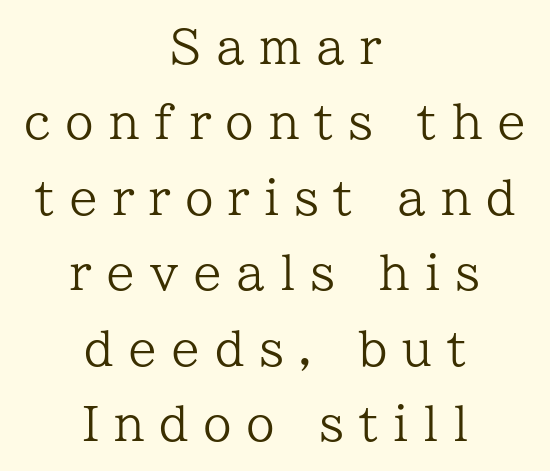
The foot of each line stays bare and open. Both edges are ragged and mirror each other, which tells us the setting is centered. How are the letters spaced? Widely, with obvious added tracking. Is this a fixed-width face? No — the glyphs have proportional, varying widths. Does the leading feel generous? No, just average.
